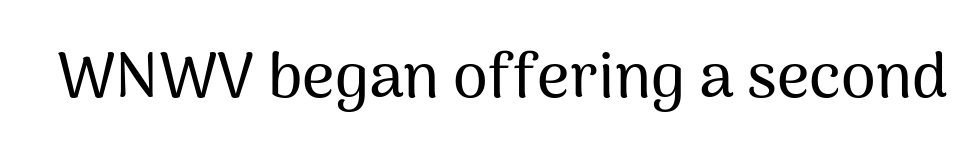
Think of a printed novel: that variable character pitch is what you see here. Font category for this specimen: sans-serif. Is there any slant? The stems are plumb. The zone under the glyphs is completely vacant.
